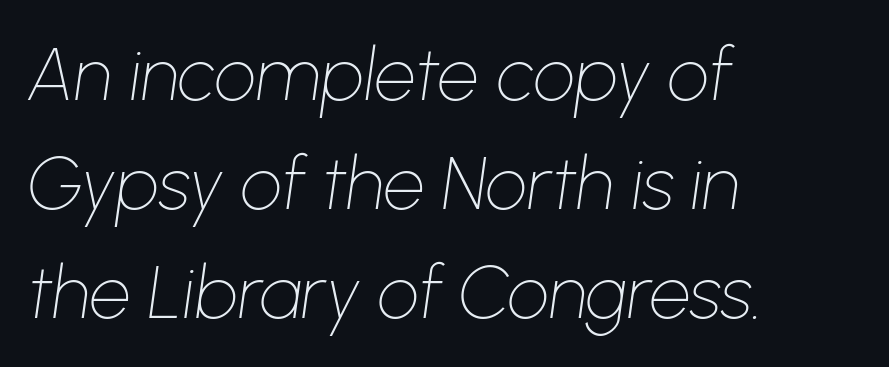
Q: Is the text bold? A: No.
Q: Is the text italic (slanted)? A: Yes, it leans right by about 8 degrees.
Q: Is the text underlined? A: No.
Q: How is the paragraph aligned? A: Left-aligned.
Q: Is the spacing between letters normal or unusually wide? A: Normal.
Q: Is the spacing between lines tight, normal or loose? A: Normal.
Q: Width (condensed, normal, or wide)? A: Normal.
Q: Stroke contrast? A: Low.
Q: x-height? A: Medium.
Q: Monospaced? A: No.
